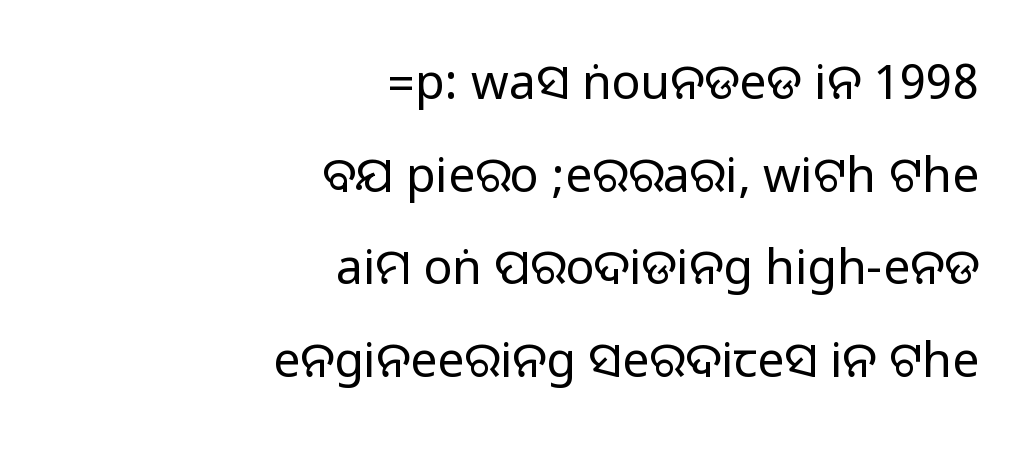
The image shows 48 px sans-serif type, upright; set right-aligned, loose line spacing (1.93x), normal letter spacing, not underlined; medium stroke contrast.
